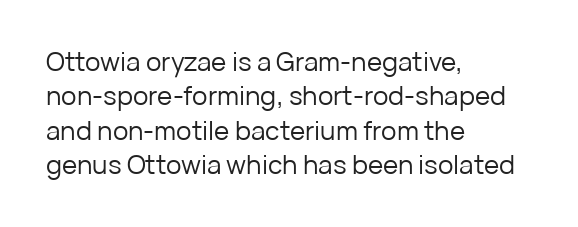
Leftover space on each line is placed entirely after the last word. Notice how the stems are strictly vertical — no italics here. The rendering uses a moderate line-height, typical for paragraphs. Underlining? Definitely not there. A light-to-regular cut is what we see here.
